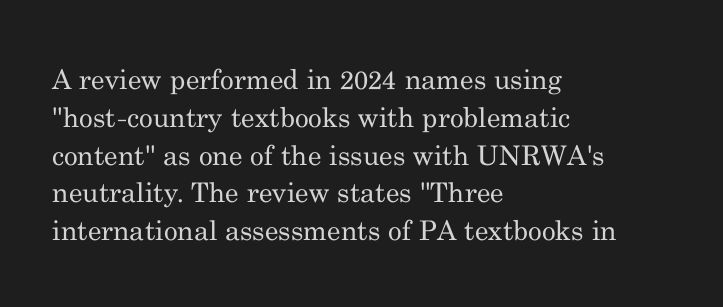
Q: Is the text bold? A: No.
Q: Is the text italic (slanted)? A: No, it is upright.
Q: Is the text underlined? A: No.
Q: How is the paragraph aligned? A: Left-aligned.
Q: Is the spacing between letters normal or unusually wide? A: Normal.
Q: Is the spacing between lines tight, normal or loose? A: Normal.
